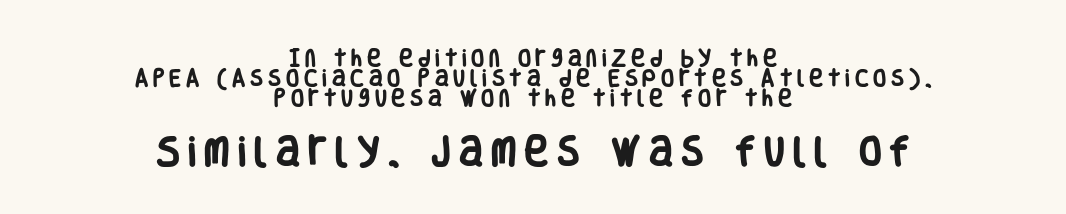
{"serif": "no", "italic": "no", "bold": "yes", "weight": "heavy", "width": "condensed", "stroke_contrast": "low", "x_height": "large", "monospaced": "no", "underline": "no", "align": "center", "line_spacing": "tight", "line_spacing_ratio": 1.04, "letter_spacing": "wide", "letter_spacing_em": 0.25, "larger_block": "second", "size_ratio": 1.74, "glyph_px": 33}
